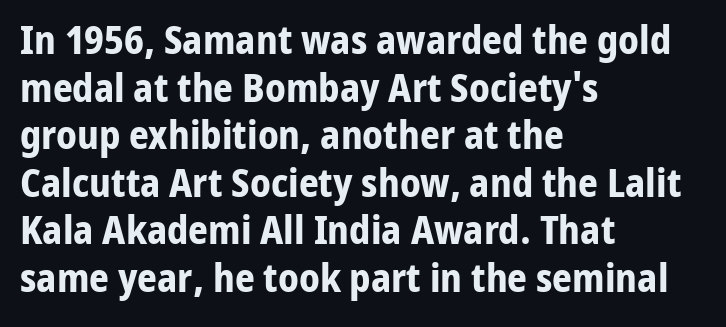
Nope, no serifs anywhere on these letters. The string is rendered with underlining switched off. Proportional: the letters do not fall into vertical columns. The letters are bold, with thick, heavy strokes. Is the letter spacing exaggerated? No — it looks like the ordinary default.
